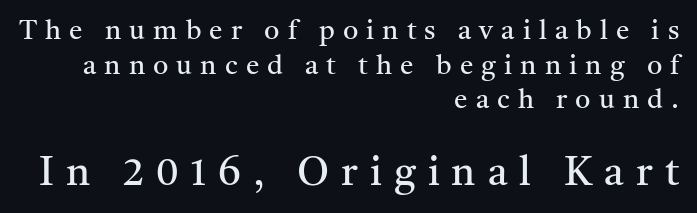
The image shows 40 px regular-weight serif type, upright; set right-aligned, normal line spacing (1.28x), unusually wide letter spacing (+0.3 em), not underlined; the second (bottom) block is 1.48x larger; medium stroke contrast and a medium x-height.
